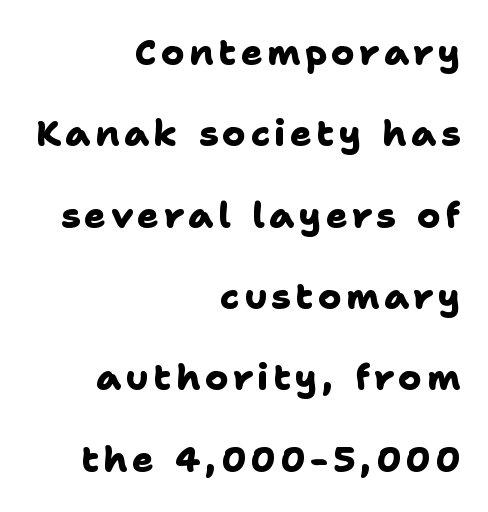
Q: Is the text bold? A: Yes.
Q: Is the typeface a serif or a sans-serif typeface? A: Sans-serif.
Q: Is the text underlined? A: No.
Q: How is the paragraph aligned? A: Right-aligned.
Q: Is the spacing between lines tight, normal or loose? A: Loose.
Q: Width (condensed, normal, or wide)? A: Normal.
Q: Stroke contrast? A: Low.
Q: x-height? A: Medium.
Q: Monospaced? A: No.
